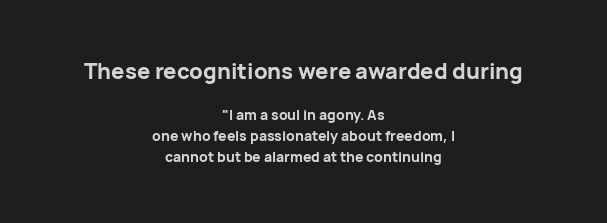
{"italic": "no", "bold": "yes", "underline": "no", "align": "center", "line_spacing": "normal", "line_spacing_ratio": 1.49, "letter_spacing": "normal", "letter_spacing_em": 0.0, "larger_block": "first", "size_ratio": 1.57, "glyph_px": 22}
